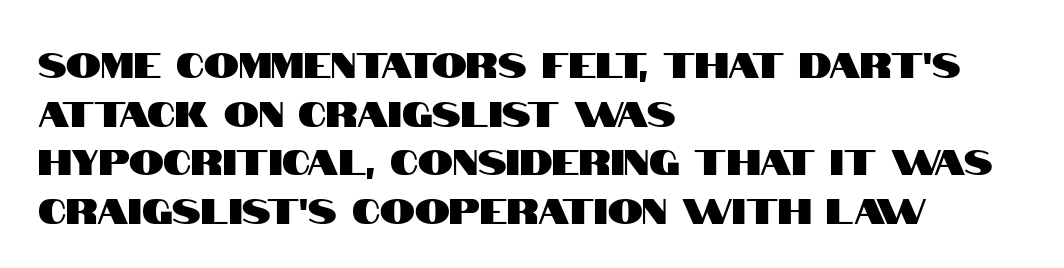
Q: Is the text italic (slanted)? A: No, it is upright.
Q: Is the typeface a serif or a sans-serif typeface? A: Sans-serif.
Q: Is the text underlined? A: No.
Q: How is the paragraph aligned? A: Left-aligned.
Q: Is the spacing between letters normal or unusually wide? A: Normal.
Q: Is the spacing between lines tight, normal or loose? A: Normal.
Q: Width (condensed, normal, or wide)? A: Condensed.
Q: Stroke contrast? A: High.
Q: x-height? A: Large.
Q: Monospaced? A: No.
